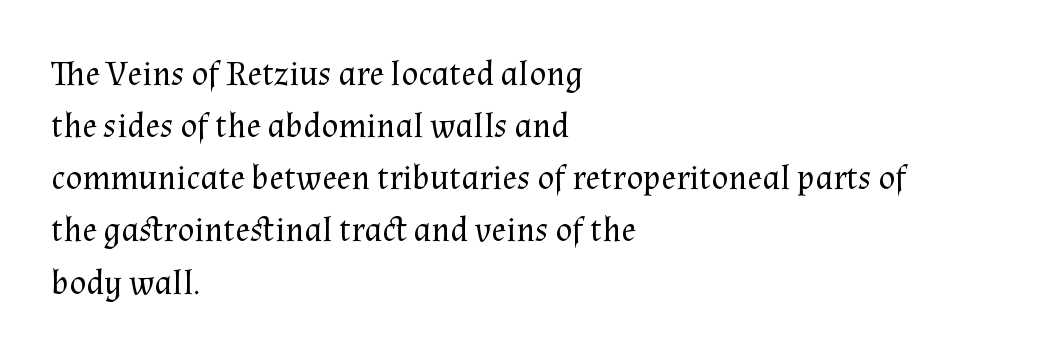
Q: Is the text bold? A: No.
Q: Is the text italic (slanted)? A: No, it is upright.
Q: Is the text underlined? A: No.
Q: How is the paragraph aligned? A: Left-aligned.
Q: Is the spacing between letters normal or unusually wide? A: Normal.
Q: Is the spacing between lines tight, normal or loose? A: Normal.
Q: Width (condensed, normal, or wide)? A: Normal.
Q: Stroke contrast? A: Medium.
Q: x-height? A: Medium.
Q: Monospaced? A: No.
